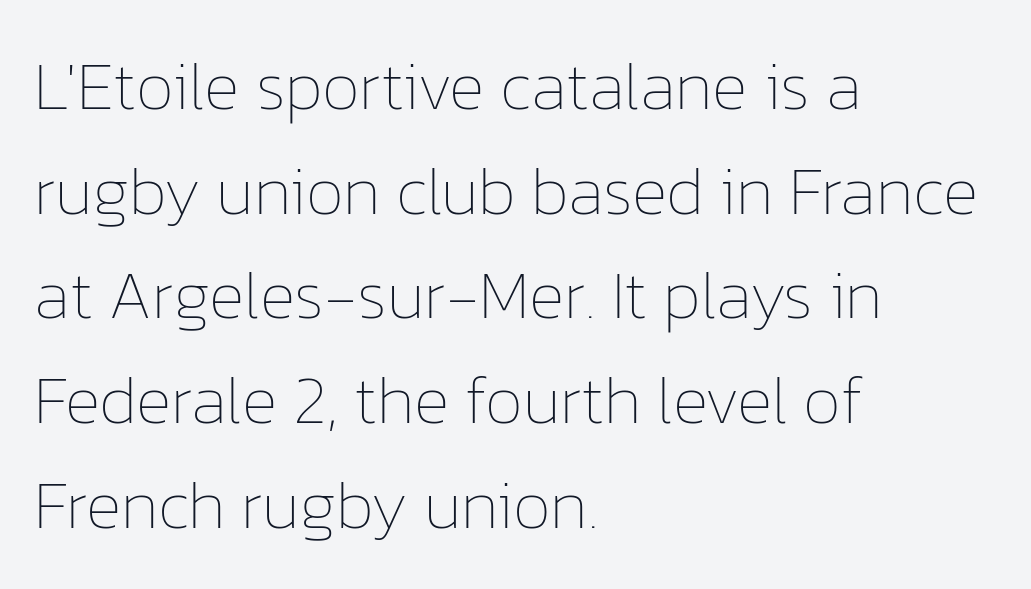
Q: Is the text bold? A: No.
Q: Is the text italic (slanted)? A: No, it is upright.
Q: Is the text underlined? A: No.
Q: How is the paragraph aligned? A: Left-aligned.
Q: Is the spacing between letters normal or unusually wide? A: Normal.
Q: Is the spacing between lines tight, normal or loose? A: Normal.
Q: Width (condensed, normal, or wide)? A: Normal.
Q: Stroke contrast? A: Low.
Q: x-height? A: Medium.
Q: Monospaced? A: No.
